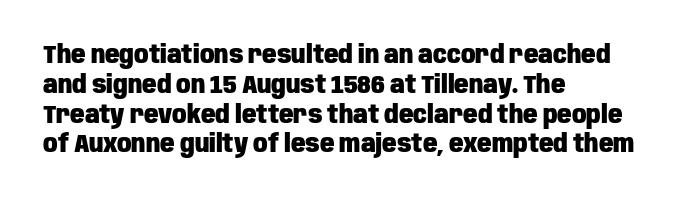
The image shows 24 px bold type, upright; set left-aligned, line spacing 1.24x, normal letter spacing, not underlined.
